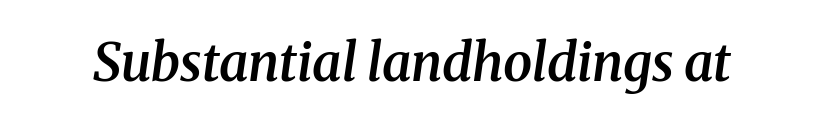
The image shows 52 px semibold serif type, italic (leaning right); set normal letter spacing, not underlined; medium stroke contrast and a medium x-height.
